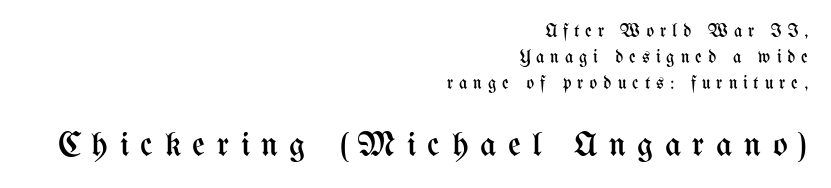
The image shows 35 px regular-weight, condensed type, upright; set right-aligned, normal line spacing (1.44x), unusually wide letter spacing (+0.33 em), not underlined; the second (bottom) block is 1.94x larger; medium stroke contrast and a medium x-height.
